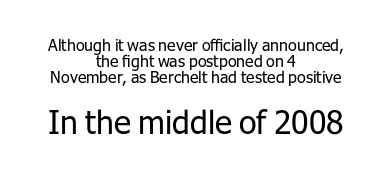
The image shows 32 px regular-weight sans-serif type, upright; set centered, tight line spacing (0.99x), normal letter spacing, not underlined; the second (bottom) block is 2.0x larger; low stroke contrast and a medium x-height.
